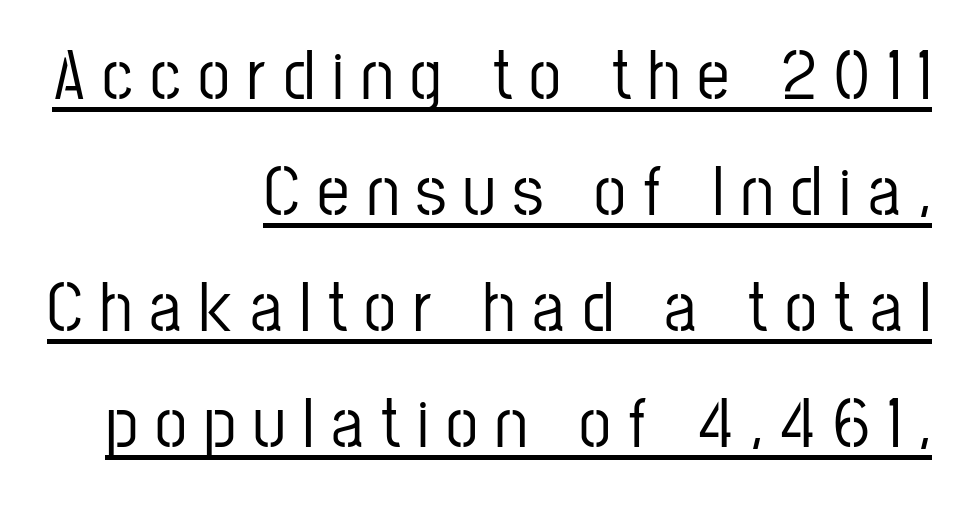
Q: Is the text italic (slanted)? A: No, it is upright.
Q: Is the typeface a serif or a sans-serif typeface? A: Sans-serif.
Q: Is the text underlined? A: Yes.
Q: How is the paragraph aligned? A: Right-aligned.
Q: Is the spacing between letters normal or unusually wide? A: Unusually wide.
Q: Is the spacing between lines tight, normal or loose? A: Normal.
Q: Width (condensed, normal, or wide)? A: Condensed.
Q: Stroke contrast? A: Low.
Q: x-height? A: Medium.
Q: Monospaced? A: No.
